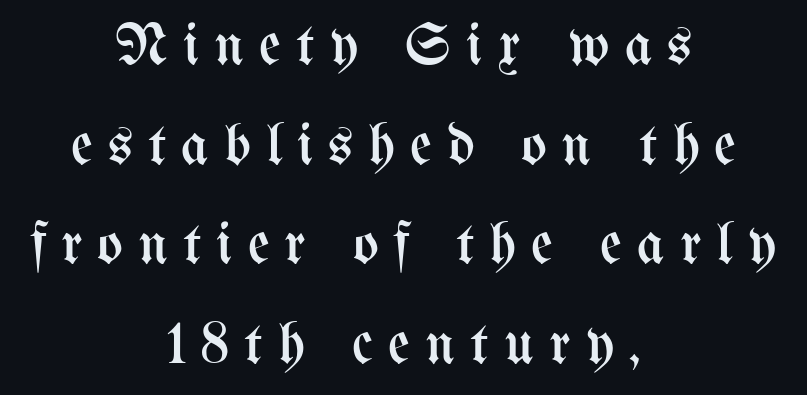
Spacing verdict: proportional, widths tailored to each character. The vertical gap from one line to the next is medium. Is the letter spacing exaggerated? Yes — the characters are pushed far apart. No letter is thick-stroked: the sample isn't bold. The passage shown is not underscored anywhere.
